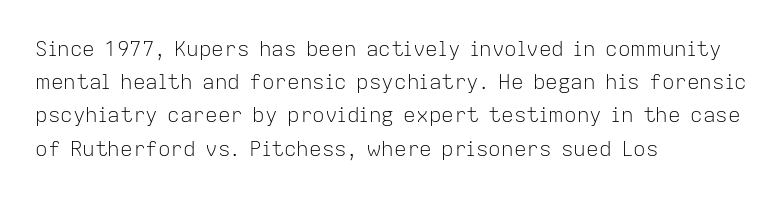
The face looks like a standard text weight, possibly lighter. Short and long lines alike share a common starting point at left. Vertically, the passage feels balanced, rows spaced as you'd expect. A bare baseline throughout the passage. Here the glyphs are tracked normally, forming tight word shapes.
